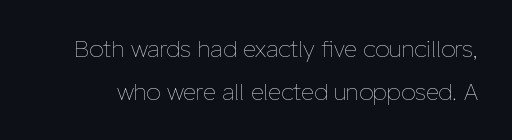
The image shows 23 px text type, upright; set line spacing 1.86x, normal letter spacing, not underlined.
